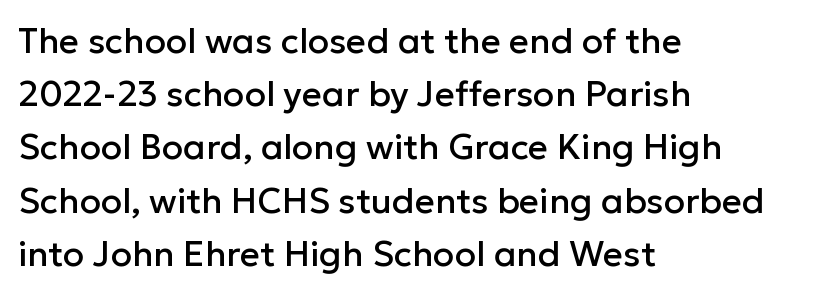
Q: Is the text italic (slanted)? A: No, it is upright.
Q: Is the typeface a serif or a sans-serif typeface? A: Sans-serif.
Q: Is the text underlined? A: No.
Q: How is the paragraph aligned? A: Left-aligned.
Q: Is the spacing between letters normal or unusually wide? A: Normal.
Q: Is the spacing between lines tight, normal or loose? A: Normal.
Q: Width (condensed, normal, or wide)? A: Normal.
Q: Stroke contrast? A: Low.
Q: x-height? A: Medium.
Q: Monospaced? A: No.
